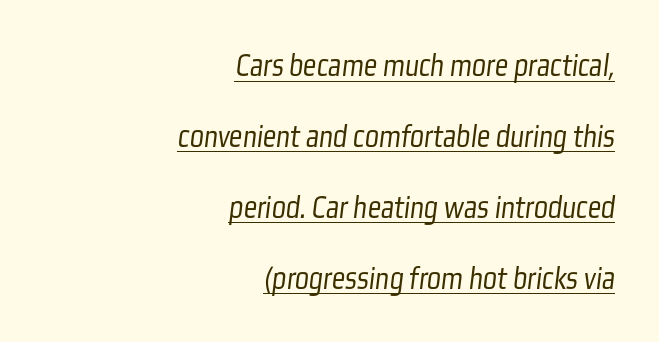
{"serif": "no", "bold": "no", "weight": "light", "width": "condensed", "stroke_contrast": "low", "x_height": "medium", "monospaced": "no", "underline": "yes", "align": "right", "line_spacing": "loose", "line_spacing_ratio": 2.15, "letter_spacing": "normal", "letter_spacing_em": 0.0, "glyph_px": 33}
